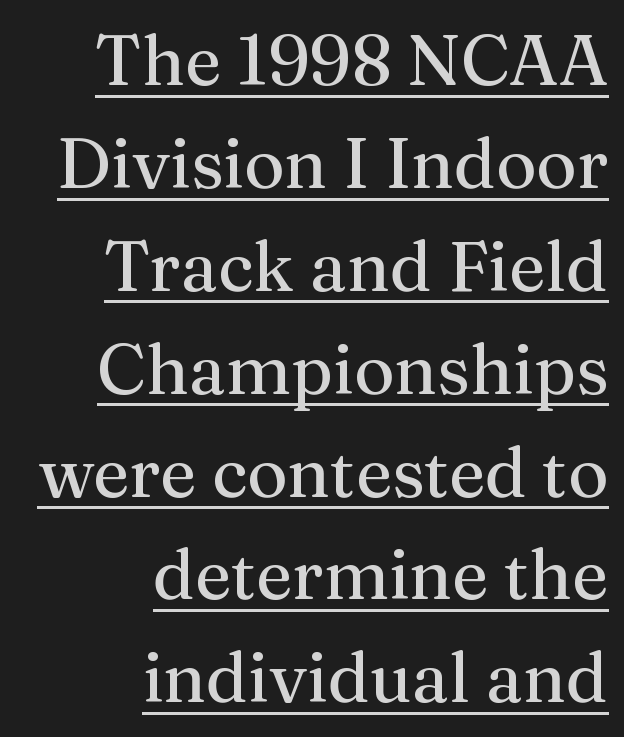
A typesetter would call this proportional, since set widths differ per character. Short note: letters normally spaced. The passage shown is not bold in any degree. The setting favours the right margin, as signatures and pull-quotes sometimes do. Students, observe the line beneath the letters — that is underlining.
